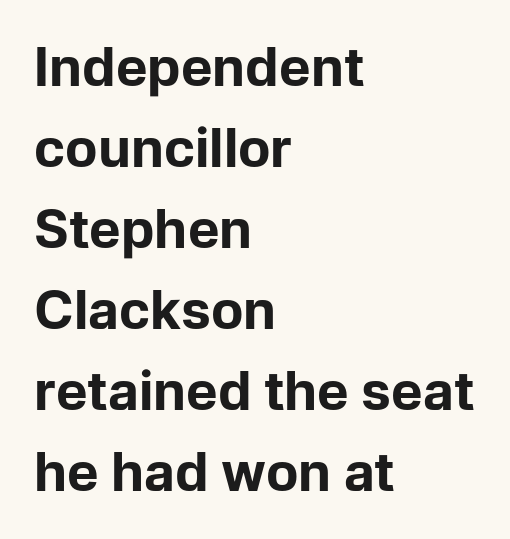
The image shows 53 px bold sans-serif type, upright; set left-aligned, normal line spacing (1.53x), normal letter spacing, not underlined; low stroke contrast and a medium x-height.
